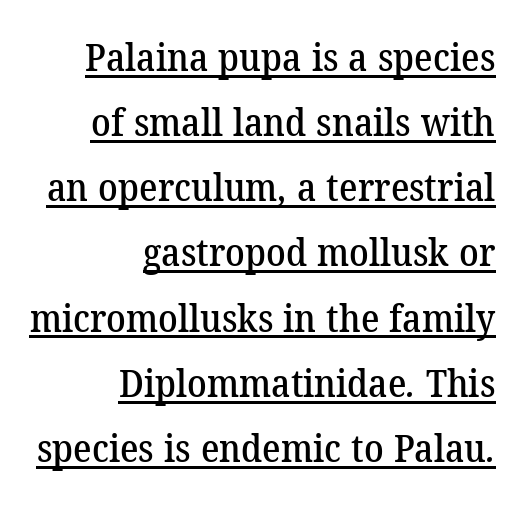
Q: Is the typeface a serif or a sans-serif typeface? A: Serif.
Q: Is the text underlined? A: Yes.
Q: How is the paragraph aligned? A: Right-aligned.
Q: Is the spacing between letters normal or unusually wide? A: Normal.
Q: Is the spacing between lines tight, normal or loose? A: Normal.
Q: Width (condensed, normal, or wide)? A: Normal.
Q: Stroke contrast? A: Low.
Q: x-height? A: Medium.
Q: Monospaced? A: No.
